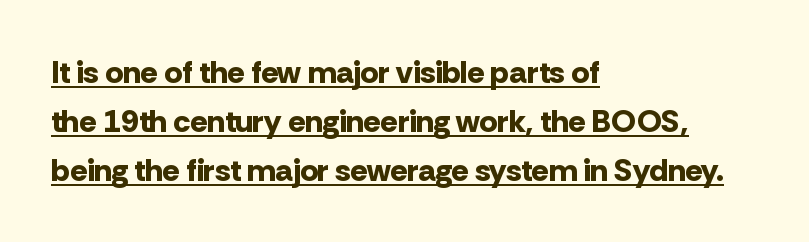
Q: Is the text bold? A: Yes.
Q: Is the text italic (slanted)? A: No, it is upright.
Q: Is the typeface a serif or a sans-serif typeface? A: Sans-serif.
Q: Is the text underlined? A: Yes.
Q: How is the paragraph aligned? A: Left-aligned.
Q: Is the spacing between letters normal or unusually wide? A: Normal.
Q: Is the spacing between lines tight, normal or loose? A: Normal.
Q: Width (condensed, normal, or wide)? A: Normal.
Q: Stroke contrast? A: Low.
Q: x-height? A: Medium.
Q: Monospaced? A: No.
